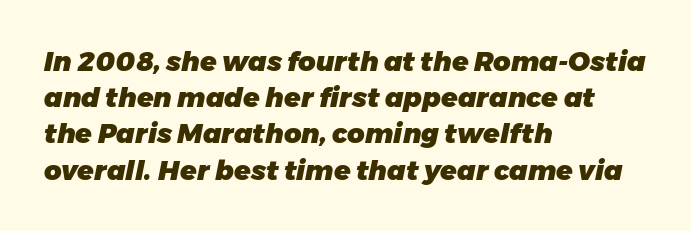
Honestly, there is no underline to notice here at all. Caption: multi-line text, flush left, ragged right. These lines sit exactly where default settings would place them. Thick stems and heavy bowls — unmistakably bold. This rendering leaves character spacing at its baseline value. Compared with ordinary roman type, these characters are visibly tilted.
